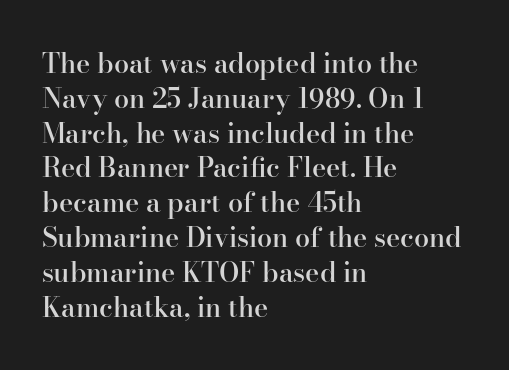
A bare baseline throughout the passage. A typesetter would mark this as roman, not italic. Leading: standard. Here the glyphs are tracked normally, forming tight word shapes.
